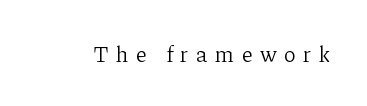
Is the letter spacing exaggerated? Yes — the characters are pushed far apart. Has an underline been added? It has not. Italic? Not at all — the glyphs are vertical. The letterforms sit at book weight or below.
